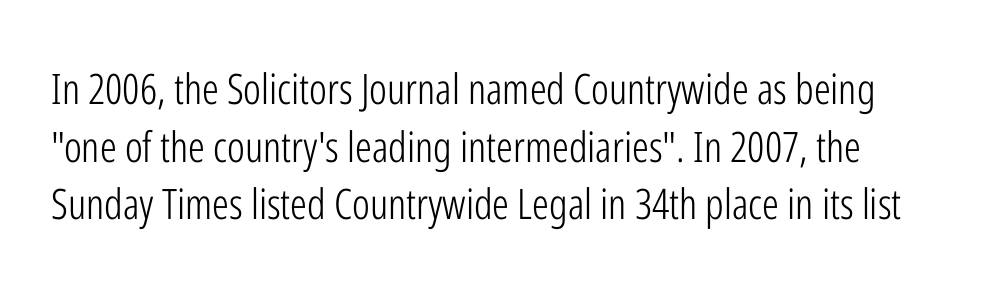
Q: Is the text bold? A: No.
Q: Is the text italic (slanted)? A: No, it is upright.
Q: Is the typeface a serif or a sans-serif typeface? A: Sans-serif.
Q: Is the text underlined? A: No.
Q: Is the spacing between letters normal or unusually wide? A: Normal.
Q: Is the spacing between lines tight, normal or loose? A: Normal.
Q: Width (condensed, normal, or wide)? A: Condensed.
Q: Stroke contrast? A: Low.
Q: x-height? A: Medium.
Q: Monospaced? A: No.
